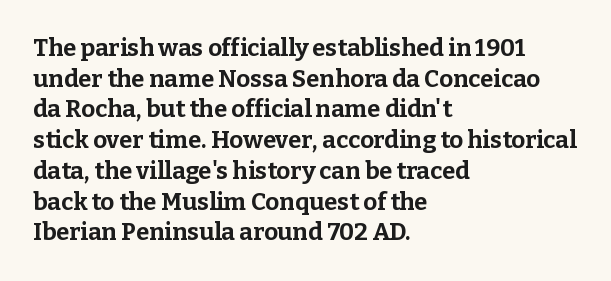
{"italic": "no", "bold": "yes", "underline": "no", "align": "left", "line_spacing": "normal", "line_spacing_ratio": 1.28, "letter_spacing": "normal", "letter_spacing_em": 0.0, "glyph_px": 24}
